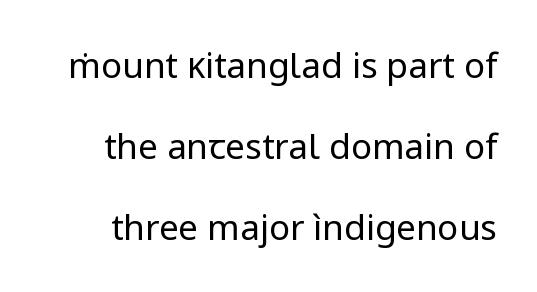
{"serif": "no", "italic": "no", "bold": "no", "weight": "regular", "width": "normal", "stroke_contrast": "low", "x_height": "medium", "monospaced": "no", "underline": "no", "line_spacing": "loose", "line_spacing_ratio": 2.32, "letter_spacing": "normal", "letter_spacing_em": 0.0, "glyph_px": 35}
